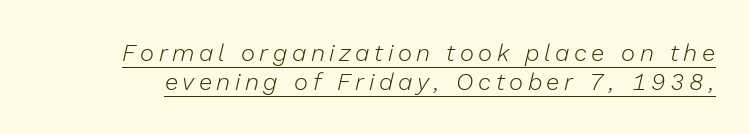
Q: Is the text bold? A: No.
Q: Is the text italic (slanted)? A: Yes, it leans right by about 13 degrees.
Q: Is the text underlined? A: Yes.
